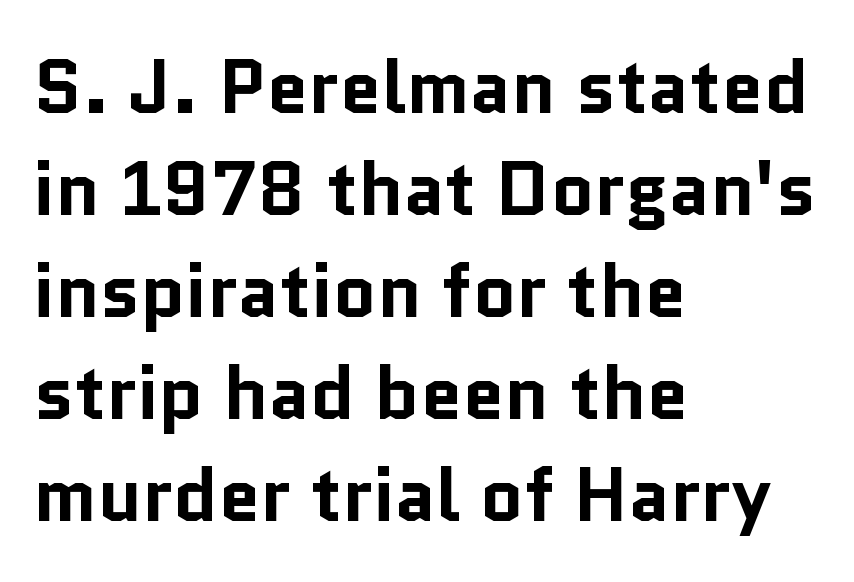
Q: Is the text bold? A: Yes.
Q: Is the text italic (slanted)? A: No, it is upright.
Q: Is the typeface a serif or a sans-serif typeface? A: Sans-serif.
Q: Is the text underlined? A: No.
Q: How is the paragraph aligned? A: Left-aligned.
Q: Is the spacing between letters normal or unusually wide? A: Normal.
Q: Is the spacing between lines tight, normal or loose? A: Normal.
Q: Width (condensed, normal, or wide)? A: Normal.
Q: Stroke contrast? A: Low.
Q: x-height? A: Medium.
Q: Monospaced? A: No.
